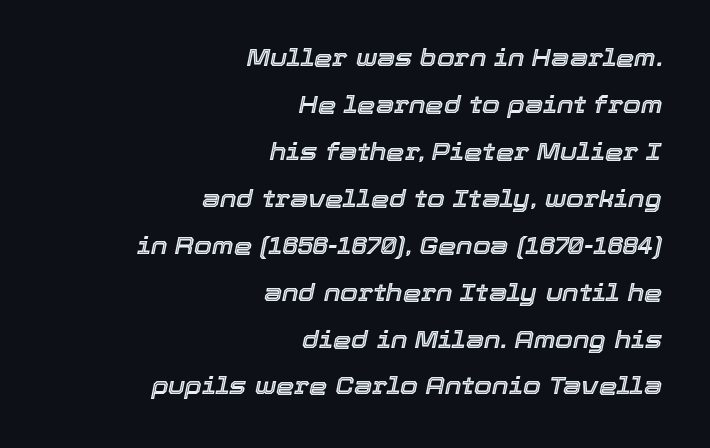
{"italic": "yes", "lean": "right", "slant_degrees": 12, "underline": "no", "align": "right", "line_spacing": "loose", "line_spacing_ratio": 2.04, "letter_spacing": "normal", "letter_spacing_em": 0.0, "glyph_px": 23}
